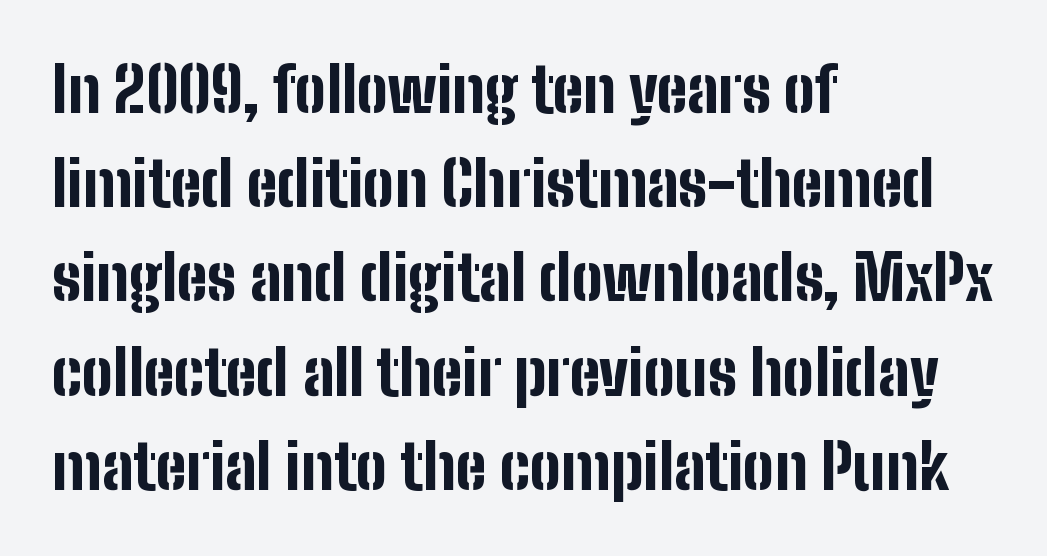
Do the characters align in a grid? No, the font is proportional. The baseline area is clear. Ascenders rise straight up at ninety degrees. Visually the block forms a straight wall on the left and a jagged coastline on the right. The line texture is even and compact thanks to regular tracking. Whoever set this chose a conventional vertical rhythm.
